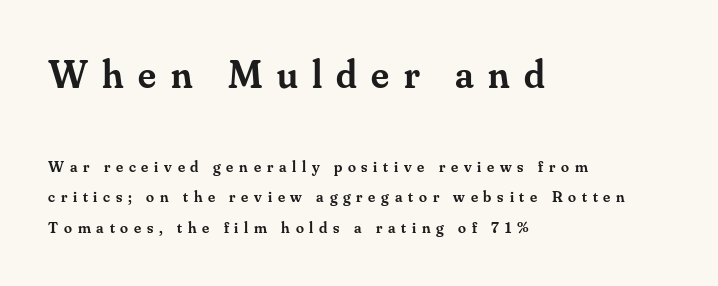
The paragraph has a hard left edge and a soft right edge. If you drew a line through each stem, it would be perfectly vertical. Beneath every word, the page is bare. Spacing verdict: proportional, widths tailored to each character.
